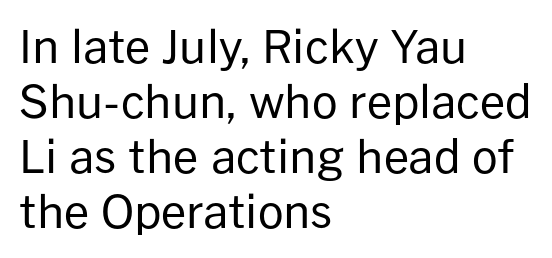
The image shows 45 px regular-weight sans-serif type, upright; set left-aligned, line spacing 1.22x, normal letter spacing, not underlined; low stroke contrast and a medium x-height.
